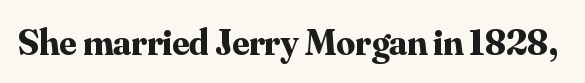
Q: Is the text bold? A: Yes.
Q: Is the text italic (slanted)? A: No, it is upright.
Q: Is the typeface a serif or a sans-serif typeface? A: Serif.
Q: Is the text underlined? A: No.
Q: Is the spacing between letters normal or unusually wide? A: Normal.
Q: Width (condensed, normal, or wide)? A: Normal.
Q: Stroke contrast? A: Medium.
Q: x-height? A: Small.
Q: Monospaced? A: No.
